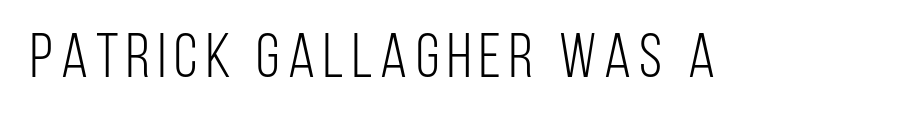
The characters display no serif detailing; their extremities are plain. Ink coverage per letter is moderate at most. Is there any slant? The stems are plumb. The letters advance in unequal steps, a hallmark of proportional type. The zone under the glyphs is completely vacant.
